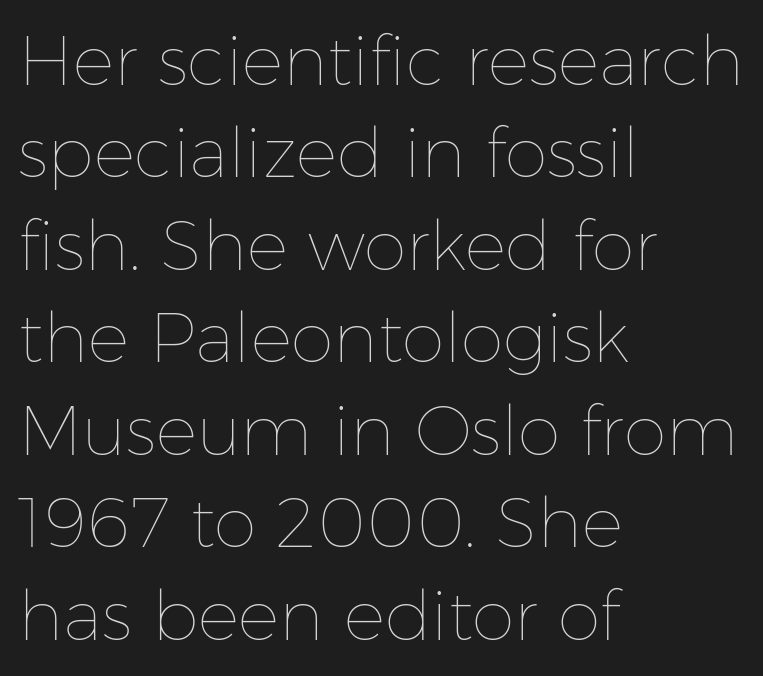
Left-aligned paragraph, ragged on the right. The lines sit at an ordinary, default distance from one another. Standard letterfit; no display-style spreading of the glyphs. The string is rendered with underlining switched off. This sample uses an upright cut, with every glyph sitting square on the baseline. The passage shown is typed in a proportional face where columns would drift.
